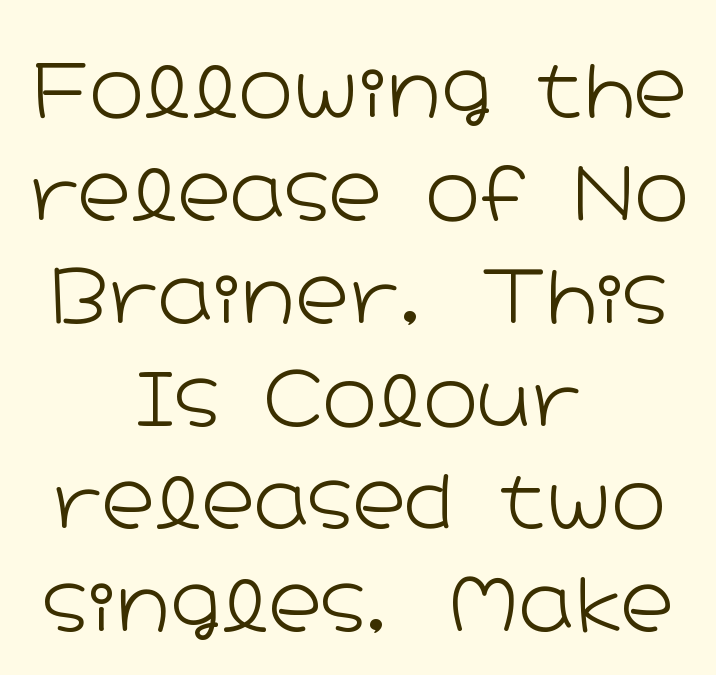
Q: Is the text bold? A: No.
Q: Is the text italic (slanted)? A: No, it is upright.
Q: Is the typeface a serif or a sans-serif typeface? A: Sans-serif.
Q: Is the text underlined? A: No.
Q: How is the paragraph aligned? A: Centered.
Q: Is the spacing between letters normal or unusually wide? A: Normal.
Q: Is the spacing between lines tight, normal or loose? A: Normal.
Q: Width (condensed, normal, or wide)? A: Wide.
Q: Stroke contrast? A: Low.
Q: x-height? A: Medium.
Q: Monospaced? A: No.
